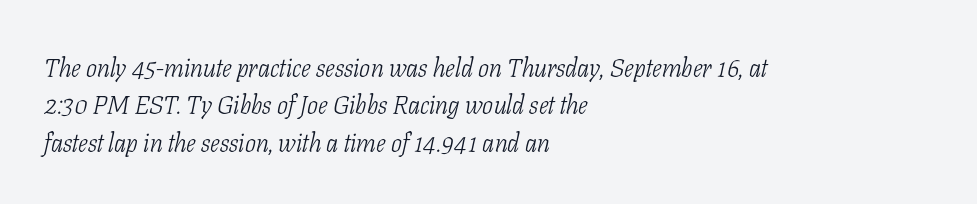
The space directly below the letters is spotless. The paragraph has a hard left edge and a soft right edge. How are the letters spaced? Ordinarily, with no added tracking. In terms of leading, this rendering sits right in the middle.
